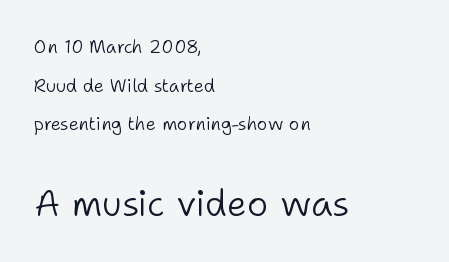
{"serif": "no", "italic": "no", "bold": "no", "weight": "light", "width": "normal", "stroke_contrast": "low", "x_height": "medium", "monospaced": "no", "underline": "no", "align": "left", "line_spacing": "loose", "line_spacing_ratio": 2.15, "letter_spacing": "normal", "letter_spacing_em": 0.0, "larger_block": "second", "size_ratio": 2.0, "glyph_px": 36}
